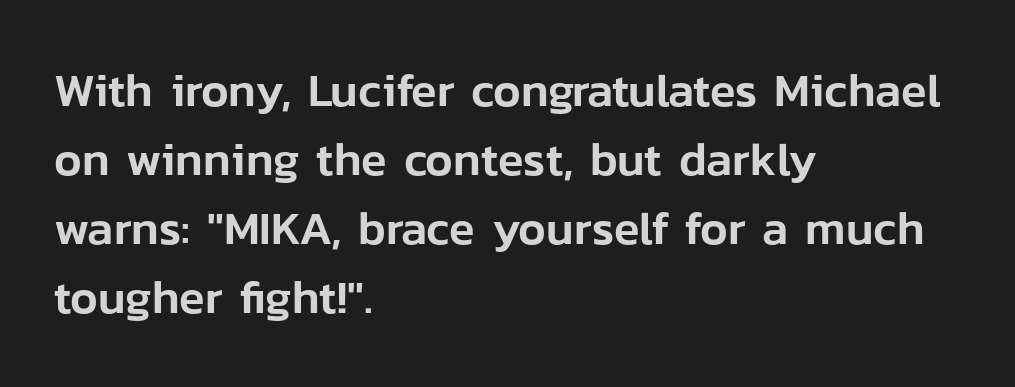
Reading down the block, your eye returns to a fixed left position each line. Descenders hang freely into open space. Compared with typical paragraphs, the rows here are spaced about the same. Do the characters align in a grid? No, the font is proportional.
